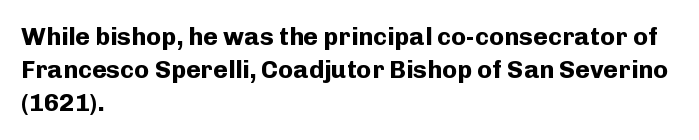
The image shows 25 px bold type, upright; set left-aligned, normal line spacing (1.33x), normal letter spacing, not underlined.
